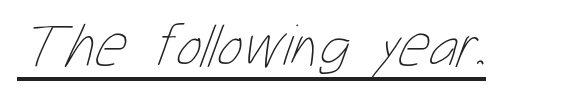
Short note: letters normally spaced. You could not count columns in this text — the font is proportionally spaced. The typesetting does not lean heavy: it is not bold. A typographer would call this underscored text.
